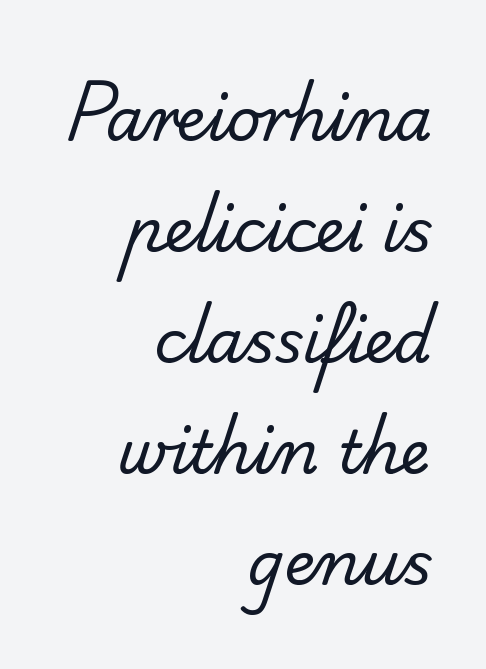
{"serif": "no", "bold": "no", "weight": "regular", "width": "normal", "stroke_contrast": "low", "x_height": "small", "monospaced": "no", "underline": "no", "align": "right", "line_spacing_ratio": 1.85, "letter_spacing": "normal", "letter_spacing_em": 0.0, "glyph_px": 60}
